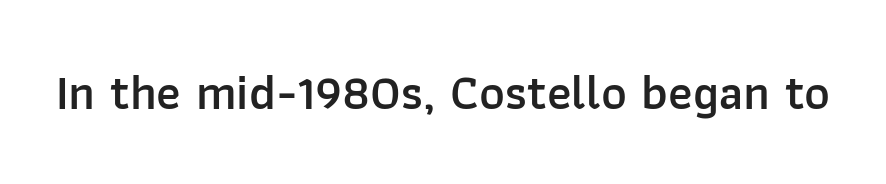
These lines are composed in type without serifs. Bare-footed words on every line. Each letter keeps its own natural width here, so spacing adapts to shape. Designer's note — italics off, roman on. Spacing between characters is what you'd get straight out of the box. Heft: intermediate — a semibold.
